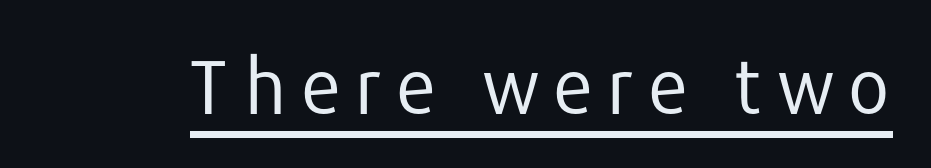
The image shows 75 px regular-weight sans-serif type, upright; set underlined; low stroke contrast and a medium x-height.
